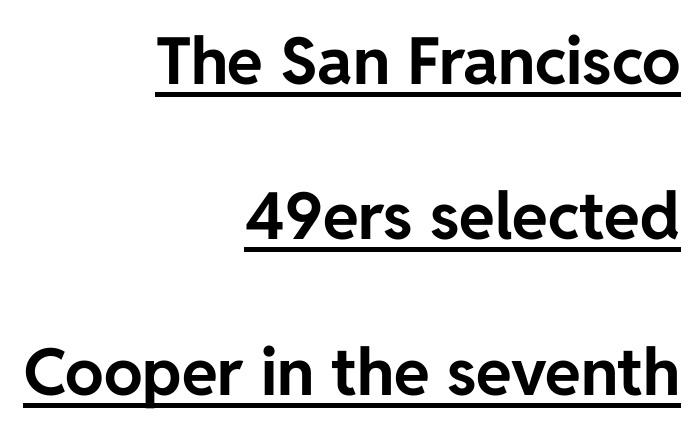
Q: Is the text bold? A: Yes.
Q: Is the text italic (slanted)? A: No, it is upright.
Q: Is the typeface a serif or a sans-serif typeface? A: Sans-serif.
Q: Is the text underlined? A: Yes.
Q: How is the paragraph aligned? A: Right-aligned.
Q: Is the spacing between letters normal or unusually wide? A: Normal.
Q: Is the spacing between lines tight, normal or loose? A: Loose.
Q: Width (condensed, normal, or wide)? A: Normal.
Q: Stroke contrast? A: Low.
Q: x-height? A: Medium.
Q: Monospaced? A: No.
